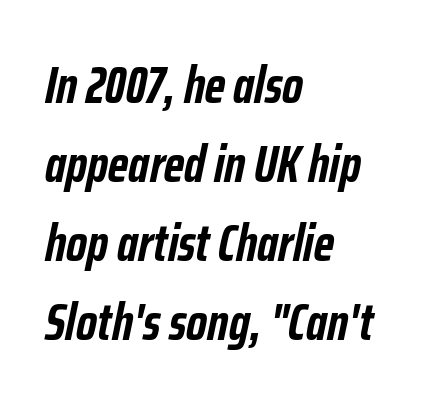
Q: Is the text bold? A: Yes.
Q: Is the text italic (slanted)? A: Yes, it leans right by about 12 degrees.
Q: Is the text underlined? A: No.
Q: How is the paragraph aligned? A: Left-aligned.
Q: Is the spacing between letters normal or unusually wide? A: Normal.
Q: Is the spacing between lines tight, normal or loose? A: Normal.
Q: Width (condensed, normal, or wide)? A: Condensed.
Q: Stroke contrast? A: Low.
Q: x-height? A: Medium.
Q: Monospaced? A: No.
